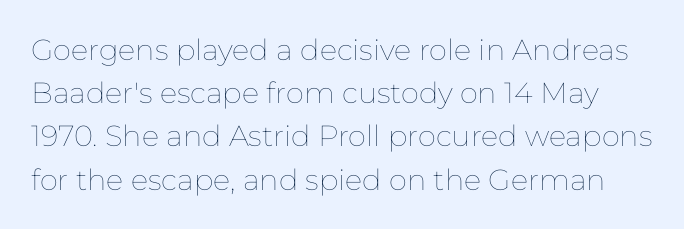
{"italic": "no", "bold": "no", "weight": "thin", "width": "normal", "stroke_contrast": "low", "x_height": "medium", "monospaced": "no", "underline": "no", "line_spacing": "normal", "line_spacing_ratio": 1.49, "letter_spacing": "normal", "letter_spacing_em": 0.0, "glyph_px": 29}
